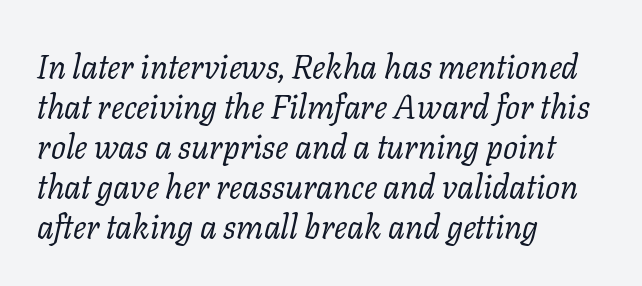
Each letter's strokes conclude with small projecting serifs. Character widths vary here, with narrow letters taking less room than wide ones. These lines are set flush left with a ragged right edge. Does extra space separate the letters? No, they use regular spacing.
